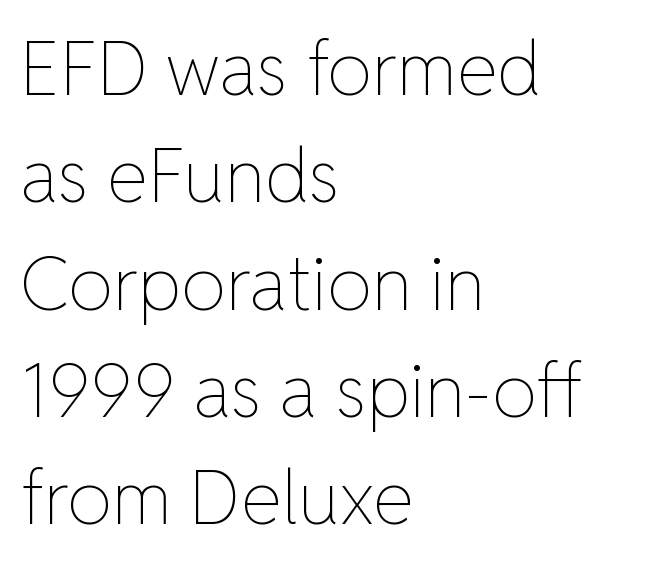
Q: Is the text bold? A: No.
Q: Is the text italic (slanted)? A: No, it is upright.
Q: Is the text underlined? A: No.
Q: How is the paragraph aligned? A: Left-aligned.
Q: Is the spacing between letters normal or unusually wide? A: Normal.
Q: Is the spacing between lines tight, normal or loose? A: Normal.
Q: Width (condensed, normal, or wide)? A: Normal.
Q: Stroke contrast? A: Low.
Q: x-height? A: Medium.
Q: Monospaced? A: No.
